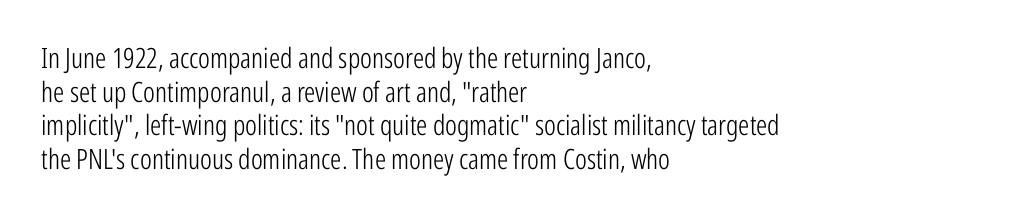
{"serif": "no", "italic": "no", "bold": "no", "weight": "light", "width": "condensed", "stroke_contrast": "low", "x_height": "medium", "monospaced": "no", "underline": "no", "align": "left", "line_spacing_ratio": 1.2, "letter_spacing": "normal", "letter_spacing_em": 0.0, "glyph_px": 28}
